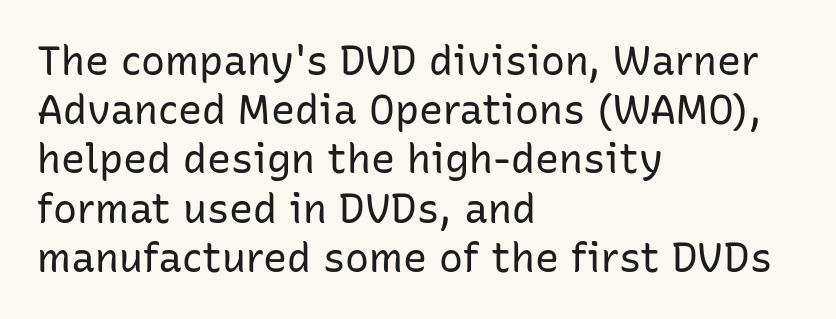
Character widths vary here, with narrow letters taking less room than wide ones. Typeset ragged right — the left edge is the straight one. Stroke mass is kept to a normal reading level or below. Anything drawn beneath the words? Only blank space. This is the regular roman posture of the typeface. Check where the strokes stop: nothing finishes them off — pure sans.
